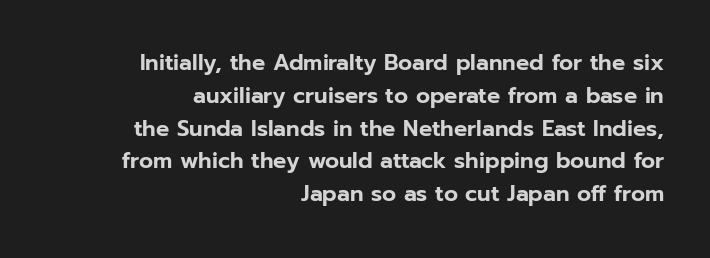
Q: Is the text italic (slanted)? A: No, it is upright.
Q: Is the text underlined? A: No.
Q: How is the paragraph aligned? A: Right-aligned.
Q: Is the spacing between letters normal or unusually wide? A: Normal.
Q: Is the spacing between lines tight, normal or loose? A: Normal.
